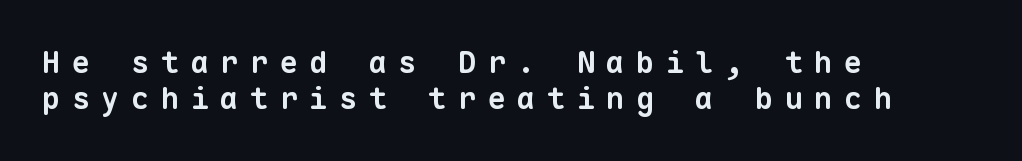
{"serif": "no", "bold": "yes", "weight": "bold", "width": "normal", "stroke_contrast": "low", "x_height": "medium", "monospaced": "yes", "underline": "no", "align": "left", "line_spacing_ratio": 1.21, "letter_spacing": "wide", "letter_spacing_em": 0.39, "glyph_px": 30}
